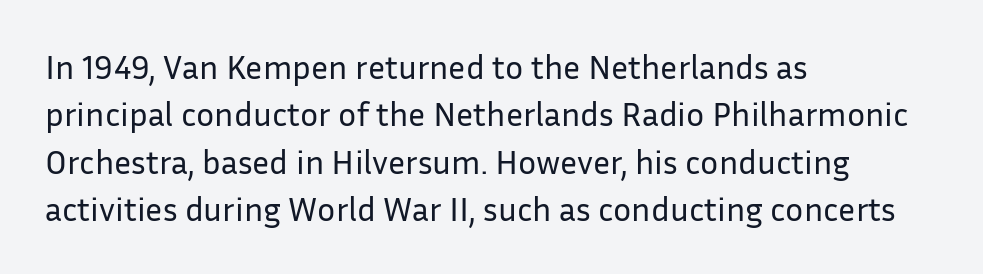
Q: Is the text bold? A: No.
Q: Is the text italic (slanted)? A: No, it is upright.
Q: Is the typeface a serif or a sans-serif typeface? A: Sans-serif.
Q: Is the text underlined? A: No.
Q: How is the paragraph aligned? A: Left-aligned.
Q: Is the spacing between letters normal or unusually wide? A: Normal.
Q: Is the spacing between lines tight, normal or loose? A: Normal.
Q: Width (condensed, normal, or wide)? A: Normal.
Q: Stroke contrast? A: Low.
Q: x-height? A: Medium.
Q: Monospaced? A: No.
